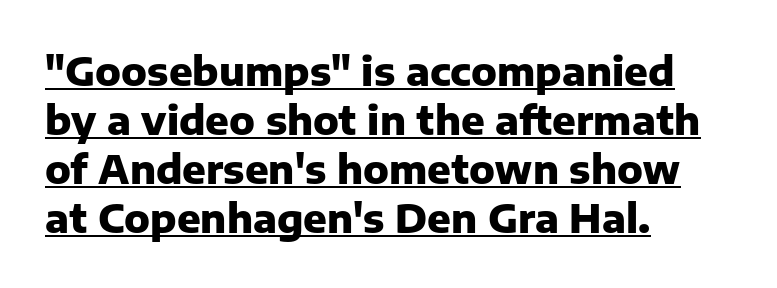
{"serif": "no", "italic": "no", "bold": "yes", "weight": "heavy", "width": "normal", "stroke_contrast": "low", "x_height": "medium", "monospaced": "no", "underline": "yes", "align": "left", "line_spacing": "normal", "line_spacing_ratio": 1.26, "letter_spacing": "normal", "letter_spacing_em": 0.0, "glyph_px": 39}
